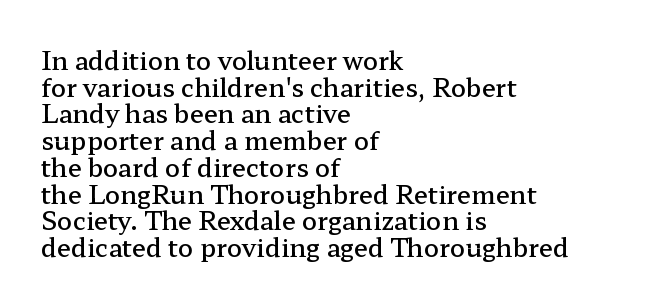
The image shows 25 px text type, upright; set left-aligned, tight line spacing (1.07x), normal letter spacing, not underlined.
